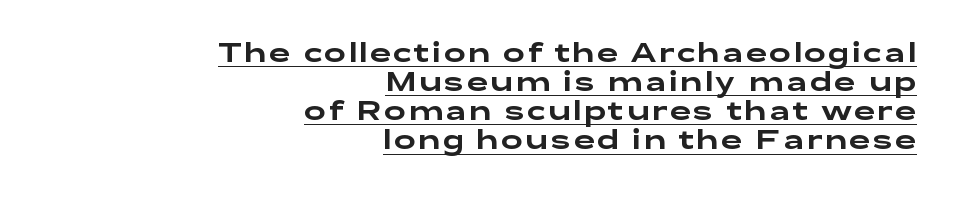
The image shows 26 px text type, upright; set right-aligned, tight line spacing (1.12x), underlined.
